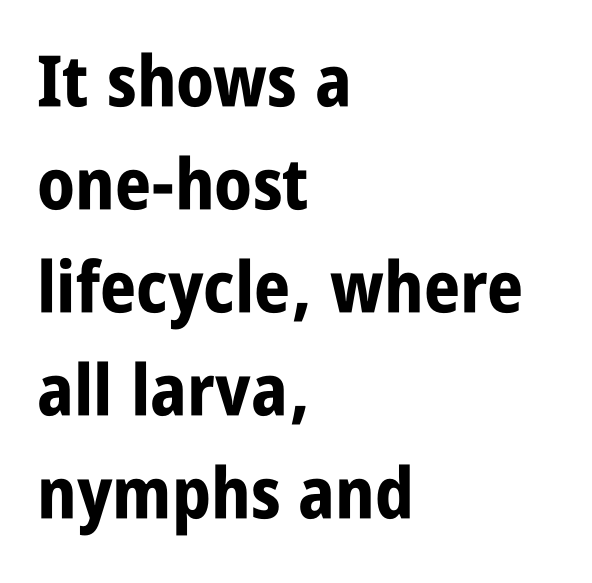
Q: Is the text bold? A: Yes.
Q: Is the text italic (slanted)? A: No, it is upright.
Q: Is the typeface a serif or a sans-serif typeface? A: Sans-serif.
Q: Is the text underlined? A: No.
Q: How is the paragraph aligned? A: Left-aligned.
Q: Is the spacing between letters normal or unusually wide? A: Normal.
Q: Is the spacing between lines tight, normal or loose? A: Normal.
Q: Width (condensed, normal, or wide)? A: Condensed.
Q: Stroke contrast? A: Low.
Q: x-height? A: Large.
Q: Monospaced? A: No.
